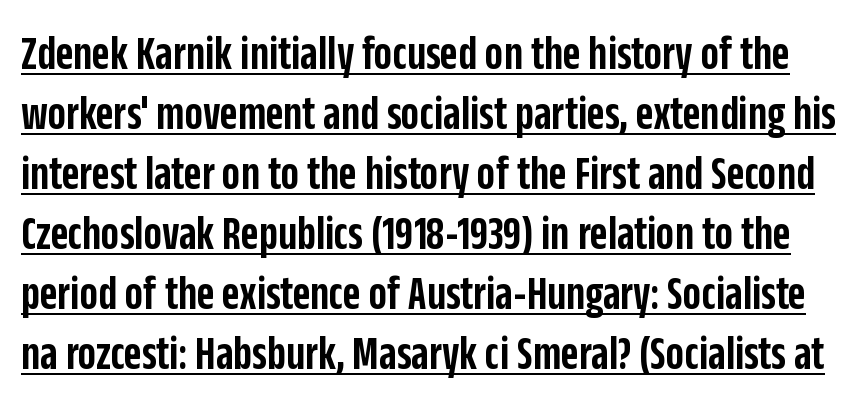
{"serif": "no", "italic": "no", "bold": "semi", "weight": "semibold", "width": "condensed", "stroke_contrast": "low", "x_height": "large", "monospaced": "no", "underline": "yes", "line_spacing": "normal", "line_spacing_ratio": 1.25, "letter_spacing": "normal", "letter_spacing_em": 0.0, "glyph_px": 48}
